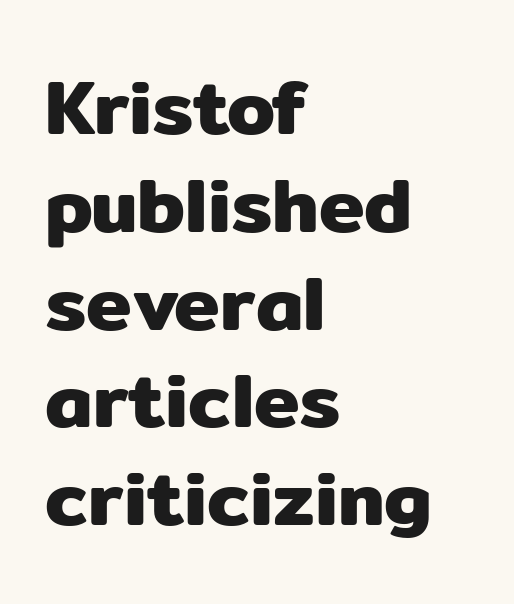
{"serif": "no", "italic": "no", "width": "normal", "stroke_contrast": "low", "x_height": "medium", "monospaced": "no", "underline": "no", "align": "left", "line_spacing": "normal", "line_spacing_ratio": 1.27, "letter_spacing": "normal", "letter_spacing_em": 0.0, "glyph_px": 77}
